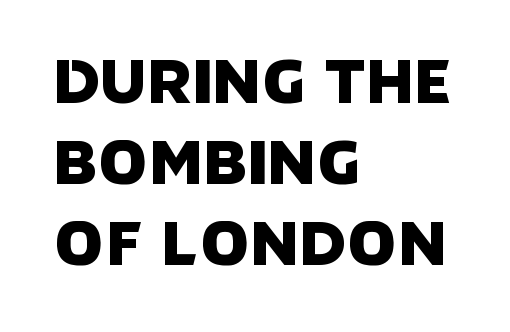
Q: Is the typeface a serif or a sans-serif typeface? A: Sans-serif.
Q: Is the text underlined? A: No.
Q: How is the paragraph aligned? A: Left-aligned.
Q: Is the spacing between letters normal or unusually wide? A: Normal.
Q: Is the spacing between lines tight, normal or loose? A: Normal.
Q: Width (condensed, normal, or wide)? A: Normal.
Q: Stroke contrast? A: Low.
Q: x-height? A: Large.
Q: Monospaced? A: No.
